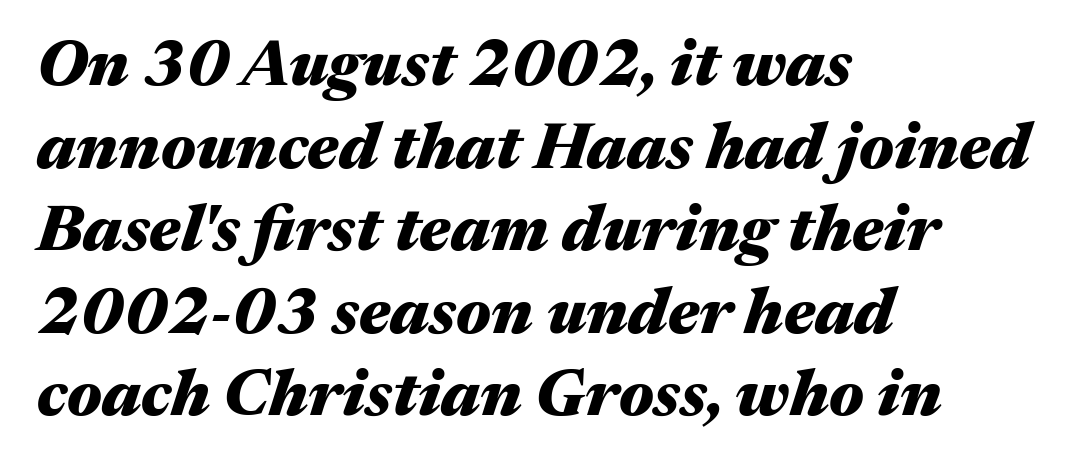
{"italic": "yes", "lean": "right", "slant_degrees": 17, "bold": "yes", "weight": "heavy", "width": "wide", "stroke_contrast": "medium", "x_height": "medium", "monospaced": "no", "underline": "no", "align": "left", "line_spacing": "normal", "line_spacing_ratio": 1.27, "letter_spacing": "normal", "letter_spacing_em": 0.0, "glyph_px": 65}
